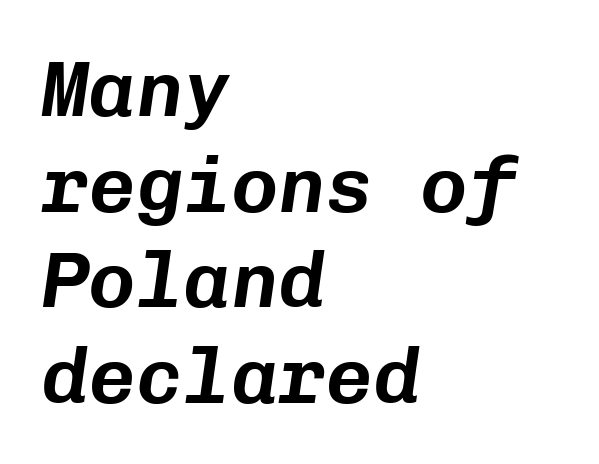
Q: Is the text italic (slanted)? A: Yes, it leans right by about 8 degrees.
Q: Is the text underlined? A: No.
Q: How is the paragraph aligned? A: Left-aligned.
Q: Is the spacing between letters normal or unusually wide? A: Normal.
Q: Width (condensed, normal, or wide)? A: Normal.
Q: Stroke contrast? A: Low.
Q: x-height? A: Medium.
Q: Monospaced? A: Yes.
